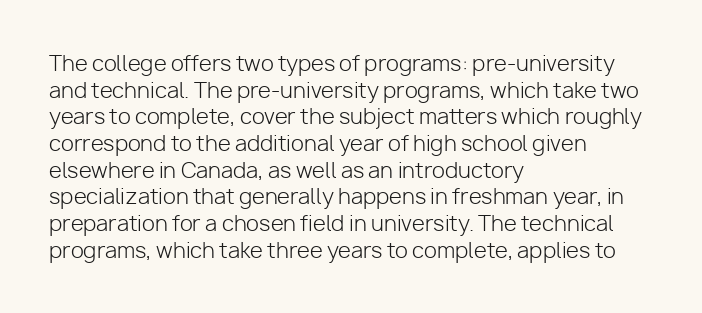
Summary of weight: not heavy and not bold. The vertical gap from one line to the next is medium. The type is set solid horizontally, with unmodified tracking. No italicization has been applied; the sample stays upright. The paragraph shown leans on its left margin. The gap between lines stays unmarked.
